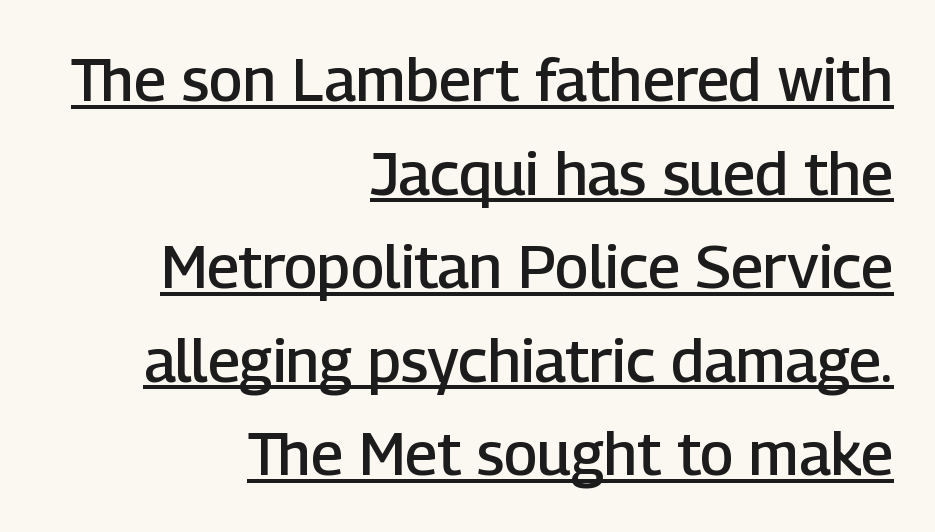
Q: Is the text bold? A: Semi-bold.
Q: Is the text italic (slanted)? A: No, it is upright.
Q: Is the typeface a serif or a sans-serif typeface? A: Sans-serif.
Q: Is the text underlined? A: Yes.
Q: How is the paragraph aligned? A: Right-aligned.
Q: Is the spacing between letters normal or unusually wide? A: Normal.
Q: Is the spacing between lines tight, normal or loose? A: Normal.
Q: Width (condensed, normal, or wide)? A: Normal.
Q: Stroke contrast? A: Low.
Q: x-height? A: Medium.
Q: Monospaced? A: No.
